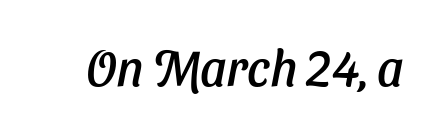
The image shows 50 px text type; set normal letter spacing, not underlined; low stroke contrast and a medium x-height.
